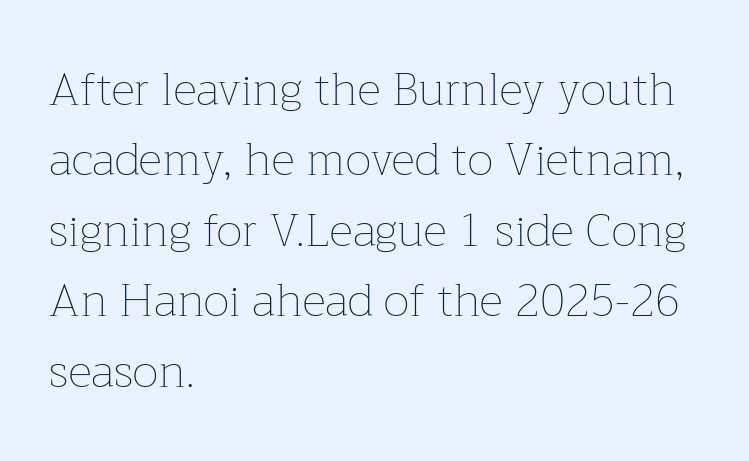
The image shows 46 px thin type, upright; set left-aligned, normal line spacing (1.53x), normal letter spacing, not underlined; low stroke contrast and a medium x-height.
